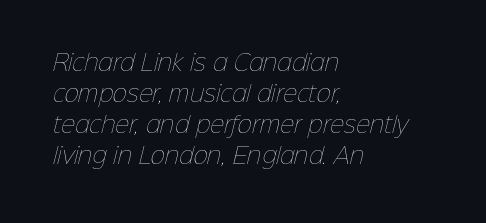
The image shows 22 px text type; set left-aligned, normal line spacing (1.41x), normal letter spacing, not underlined.
